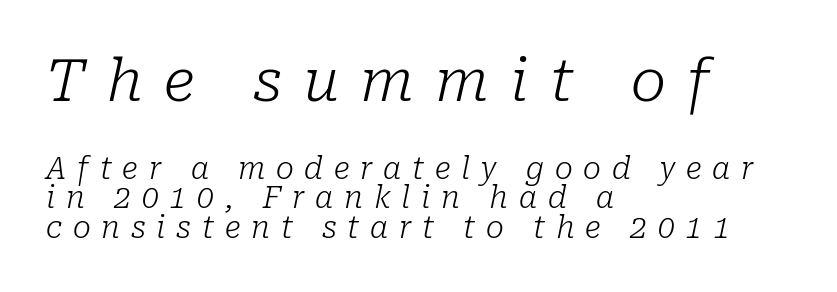
The image shows 59 px light serif type, italic (leaning right); set left-aligned, tight line spacing (0.98x), unusually wide letter spacing (+0.36 em), not underlined; the first (top) block is 1.97x larger; low stroke contrast and a medium x-height.
